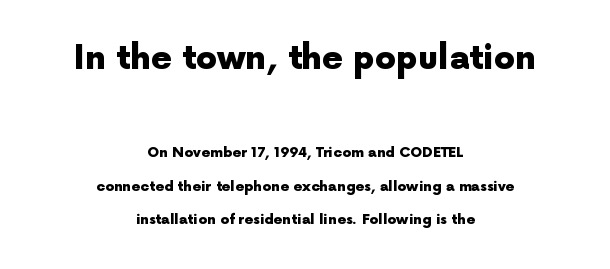
A typesetter would call this leading open, well beyond the default. The font is running at its bold setting. No extra tracking has been applied to these lines. These lines are centered, leaving both edges ragged. Does the type have serifs? No, each stem ends abruptly.
